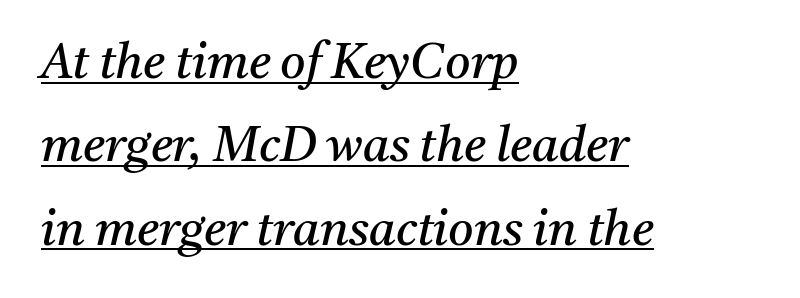
Look at the bottom of the vertical strokes: they flare into serifs here. A normal amount of white space separates one row of letters from the next. Honestly, the underline is the first thing you notice here. Honestly, the letter spacing is just normal — you wouldn't notice it.
